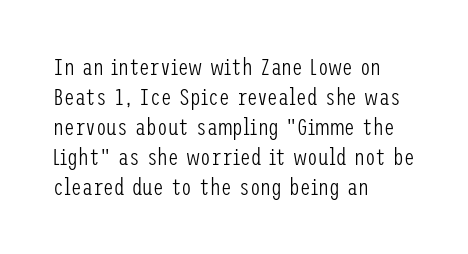
Q: Is the text bold? A: No.
Q: Is the text italic (slanted)? A: No, it is upright.
Q: Is the text underlined? A: No.
Q: How is the paragraph aligned? A: Left-aligned.
Q: Is the spacing between letters normal or unusually wide? A: Normal.
Q: Is the spacing between lines tight, normal or loose? A: Normal.
